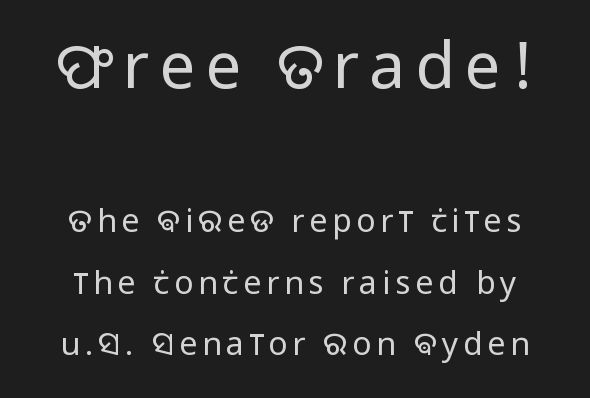
Q: Is the text bold? A: No.
Q: Is the text italic (slanted)? A: No, it is upright.
Q: Is the typeface a serif or a sans-serif typeface? A: Sans-serif.
Q: Is the text underlined? A: No.
Q: Is the spacing between lines tight, normal or loose? A: Loose.
Q: Which block of text is set in a larger size, the first (top) or the second (bottom)? A: The first (top) one.
Q: Width (condensed, normal, or wide)? A: Condensed.
Q: Stroke contrast? A: Low.
Q: x-height? A: Large.
Q: Monospaced? A: No.
